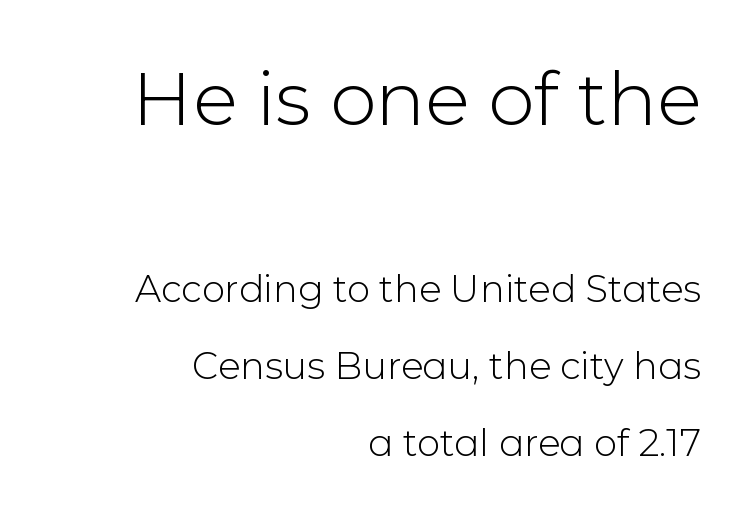
The image shows 74 px light sans-serif type, upright; set right-aligned, loose line spacing (2.08x), normal letter spacing, not underlined; the first (top) block is 2.0x larger; low stroke contrast and a medium x-height.
